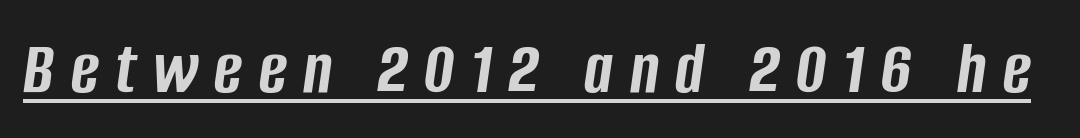
Q: Is the text bold? A: Yes.
Q: Is the text italic (slanted)? A: Yes, it leans right by about 8 degrees.
Q: Is the text underlined? A: Yes.
Q: Is the spacing between letters normal or unusually wide? A: Unusually wide.
Q: Width (condensed, normal, or wide)? A: Condensed.
Q: Stroke contrast? A: Low.
Q: x-height? A: Large.
Q: Monospaced? A: No.
